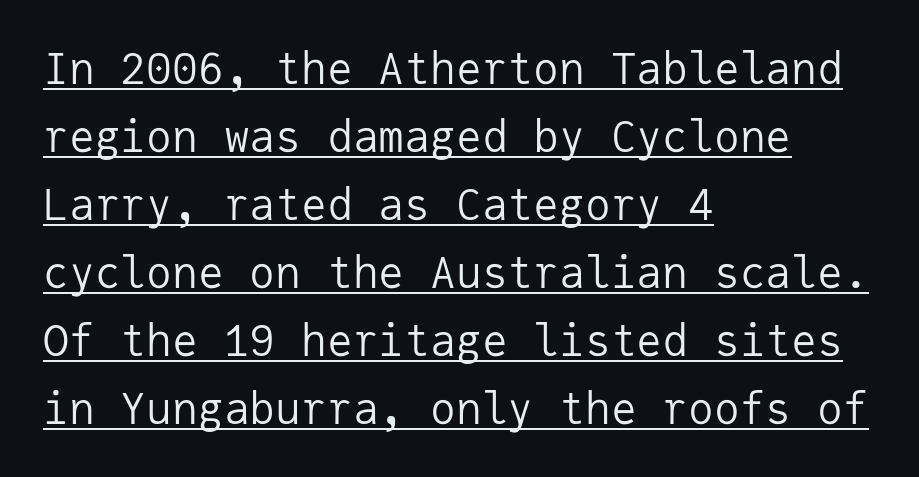
Q: Is the text bold? A: No.
Q: Is the text italic (slanted)? A: No, it is upright.
Q: Is the typeface a serif or a sans-serif typeface? A: Sans-serif.
Q: Is the text underlined? A: Yes.
Q: How is the paragraph aligned? A: Left-aligned.
Q: Is the spacing between letters normal or unusually wide? A: Normal.
Q: Is the spacing between lines tight, normal or loose? A: Normal.
Q: Width (condensed, normal, or wide)? A: Normal.
Q: Stroke contrast? A: Low.
Q: x-height? A: Medium.
Q: Monospaced? A: Yes.
